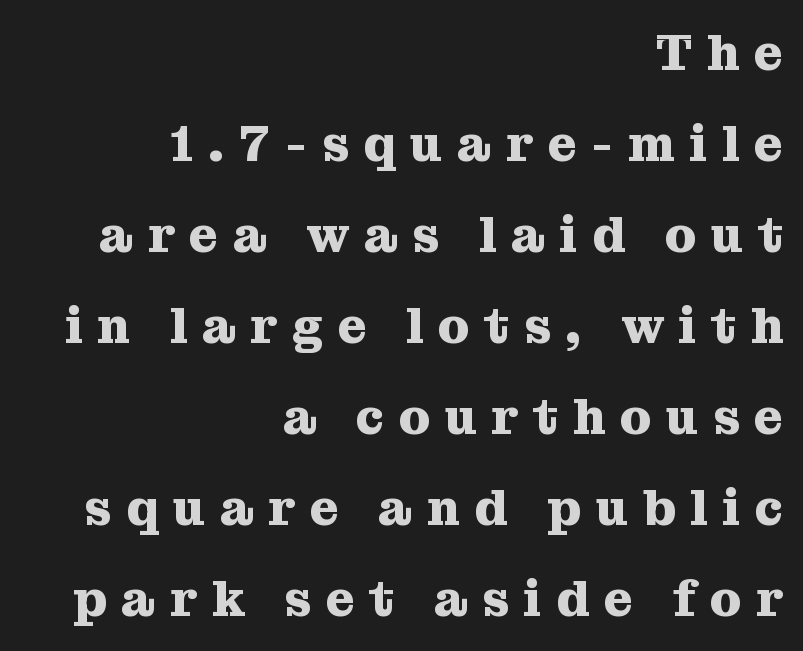
The image shows 50 px heavy serif type, upright; set right-aligned, line spacing 1.82x, unusually wide letter spacing (+0.29 em), not underlined; medium stroke contrast and a medium x-height.
